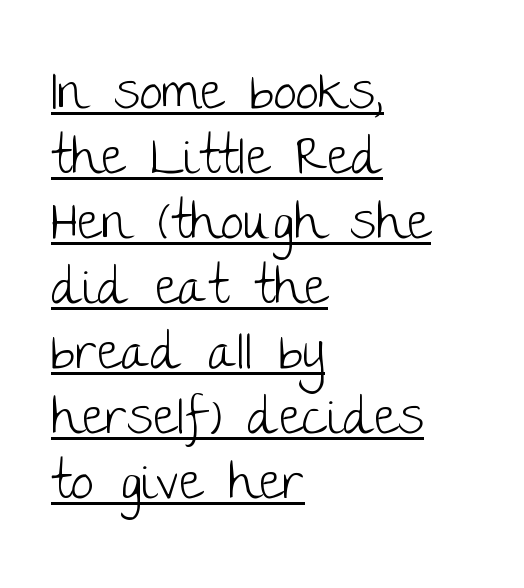
The image shows 52 px light sans-serif type, upright; set left-aligned, normal line spacing (1.25x), normal letter spacing, underlined; low stroke contrast and a large x-height.
